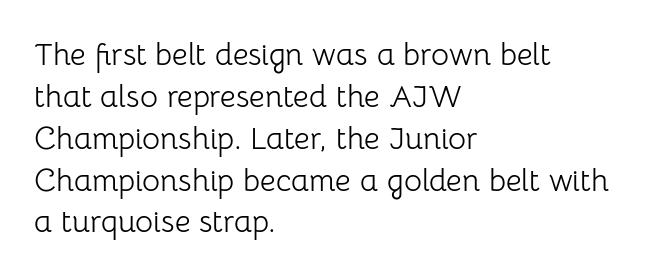
Q: Is the text bold? A: No.
Q: Is the text italic (slanted)? A: No, it is upright.
Q: Is the typeface a serif or a sans-serif typeface? A: Sans-serif.
Q: Is the text underlined? A: No.
Q: How is the paragraph aligned? A: Left-aligned.
Q: Is the spacing between letters normal or unusually wide? A: Normal.
Q: Is the spacing between lines tight, normal or loose? A: Normal.
Q: Width (condensed, normal, or wide)? A: Normal.
Q: Stroke contrast? A: Low.
Q: x-height? A: Medium.
Q: Monospaced? A: No.
